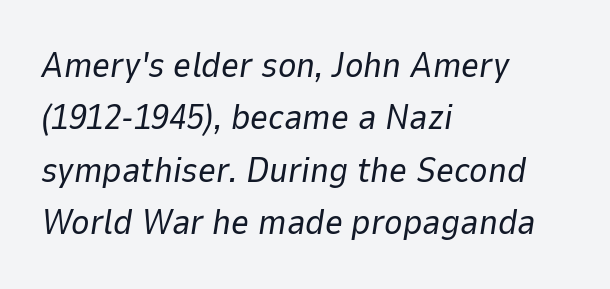
Observe the ordinary spacing: letters are neighbours, not strangers. Nobody drew a line under any word here. Quick note: interline space is typical. The typeface has the unassuming heft of standard copy or less. Short and long lines alike share a common starting point at left. It's the slanting kind of type.
